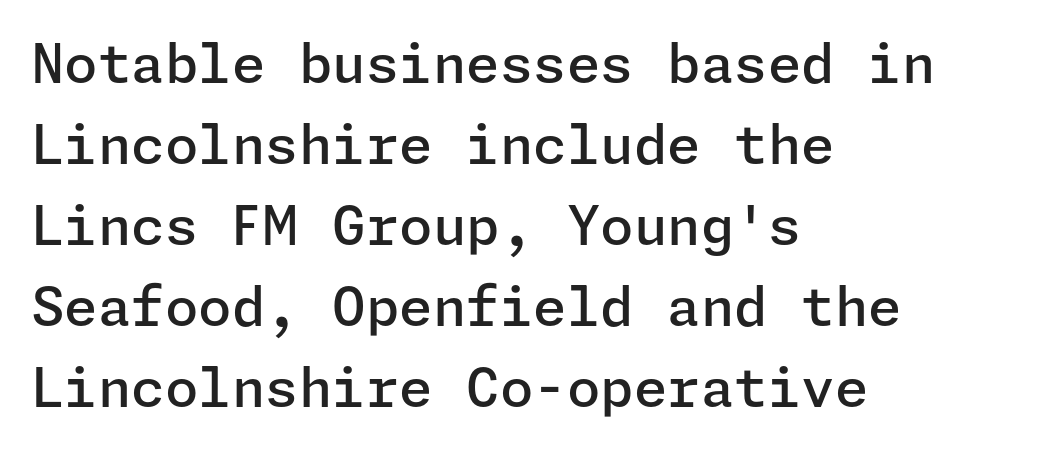
Q: Is the text bold? A: Semi-bold.
Q: Is the text italic (slanted)? A: No, it is upright.
Q: Is the typeface a serif or a sans-serif typeface? A: Sans-serif.
Q: Is the text underlined? A: No.
Q: How is the paragraph aligned? A: Left-aligned.
Q: Is the spacing between letters normal or unusually wide? A: Normal.
Q: Is the spacing between lines tight, normal or loose? A: Normal.
Q: Width (condensed, normal, or wide)? A: Normal.
Q: Stroke contrast? A: Low.
Q: x-height? A: Medium.
